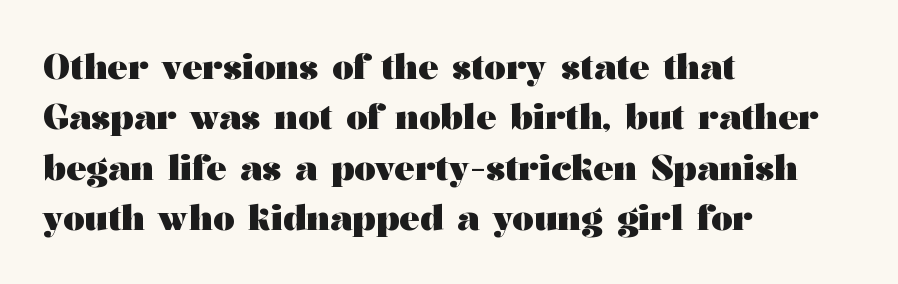
The image shows 34 px heavy, wide serif type, upright; set left-aligned, normal line spacing (1.48x), normal letter spacing, not underlined; medium stroke contrast and a medium x-height.
